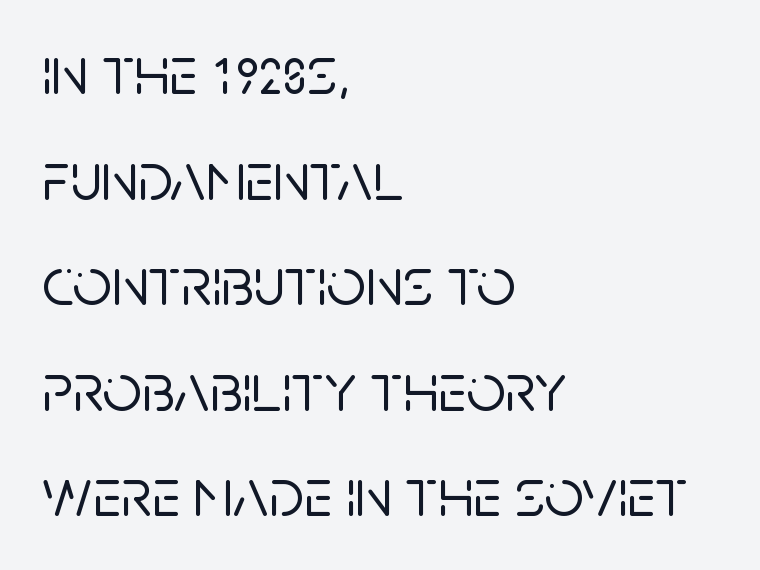
Q: Is the text italic (slanted)? A: No, it is upright.
Q: Is the typeface a serif or a sans-serif typeface? A: Sans-serif.
Q: Is the text underlined? A: No.
Q: How is the paragraph aligned? A: Left-aligned.
Q: Is the spacing between letters normal or unusually wide? A: Normal.
Q: Is the spacing between lines tight, normal or loose? A: Normal.
Q: Width (condensed, normal, or wide)? A: Normal.
Q: Stroke contrast? A: Low.
Q: x-height? A: Large.
Q: Monospaced? A: No.
